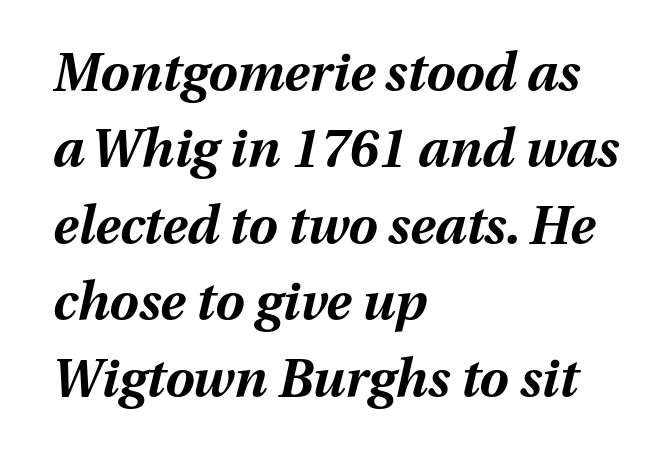
{"italic": "yes", "lean": "right", "slant_degrees": 13, "bold": "yes", "weight": "bold", "width": "normal", "stroke_contrast": "medium", "x_height": "medium", "monospaced": "no", "underline": "no", "align": "left", "line_spacing": "normal", "line_spacing_ratio": 1.47, "letter_spacing": "normal", "letter_spacing_em": 0.0, "glyph_px": 52}
